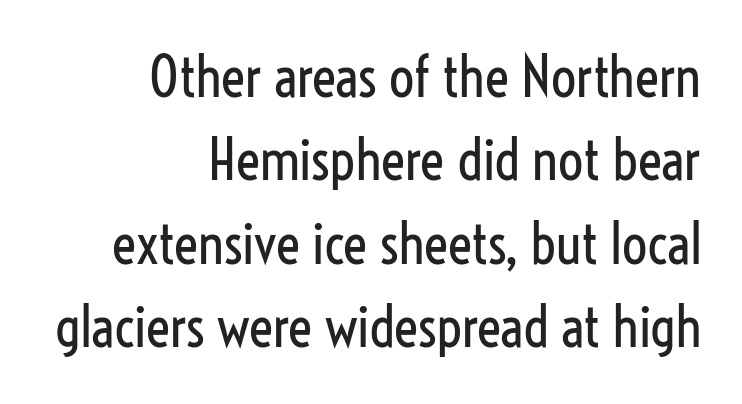
Underline: absent. The strokes carry an ordinary text weight at most. To sum up the face: it is a sans, with no serifs. Regarding leading, the lines here are spaced in the standard way.
